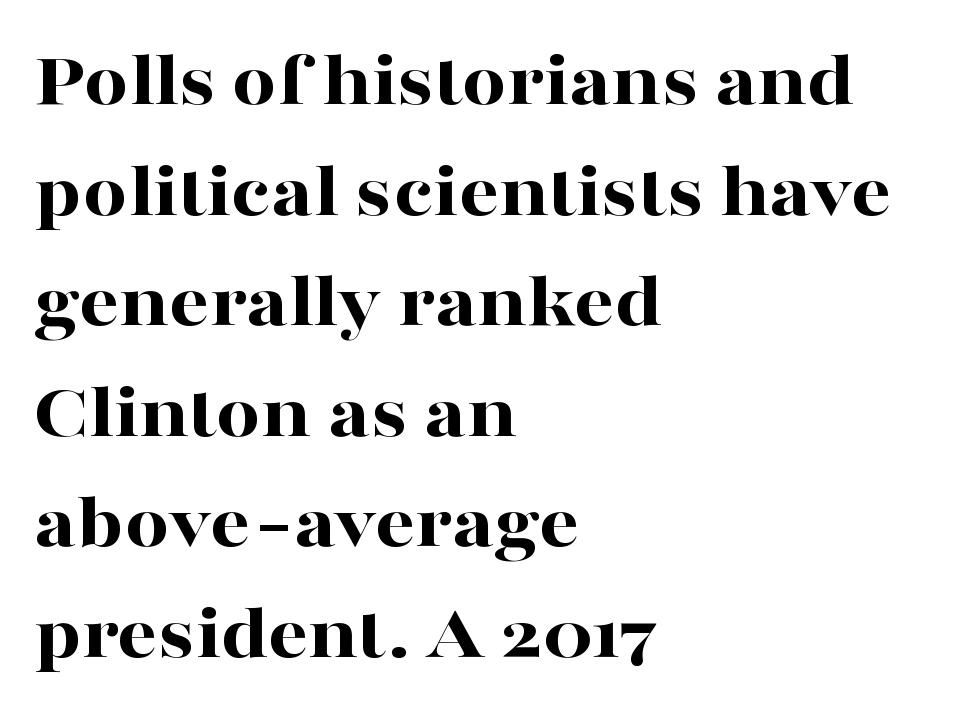
The image shows 79 px bold, wide serif type, upright; set left-aligned, normal line spacing (1.4x), normal letter spacing, not underlined; high stroke contrast and a medium x-height.
